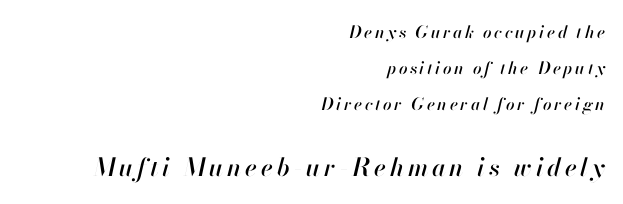
The image shows 25 px text type, italic (leaning right); set right-aligned, loose line spacing (2.13x), not underlined; the second (bottom) block is 1.47x larger.
